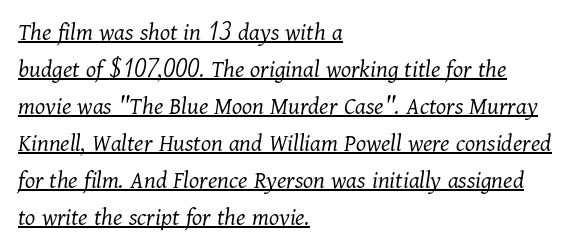
Q: Is the text bold? A: No.
Q: Is the text italic (slanted)? A: Yes, it leans right by about 11 degrees.
Q: Is the text underlined? A: Yes.
Q: How is the paragraph aligned? A: Left-aligned.
Q: Is the spacing between letters normal or unusually wide? A: Normal.
Q: Is the spacing between lines tight, normal or loose? A: Normal.
